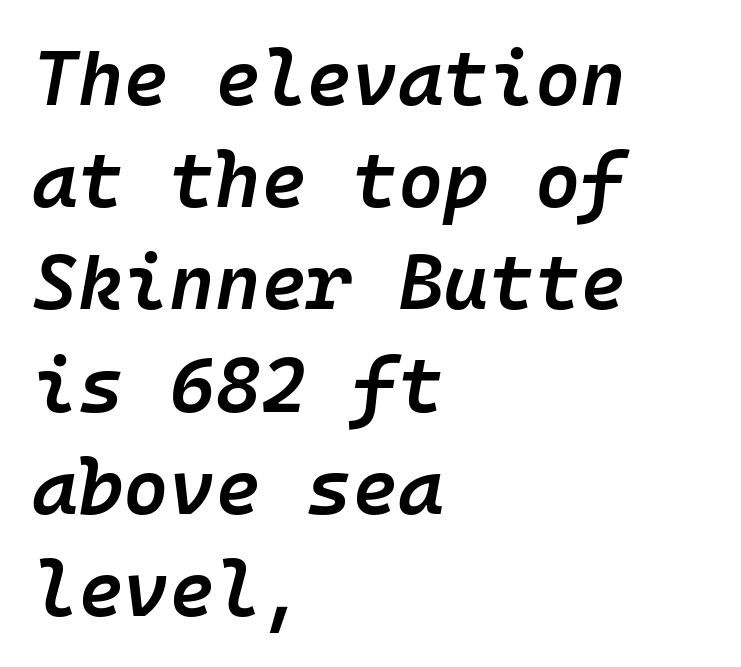
Each line starts at the same left margin while the right side varies. Each letter, wide or thin by design, is forced into the same width here. Baseline-to-baseline distance is the conventional proportion of letter height. Style check: oblique. Unmarked baselines from the first word to the last.
